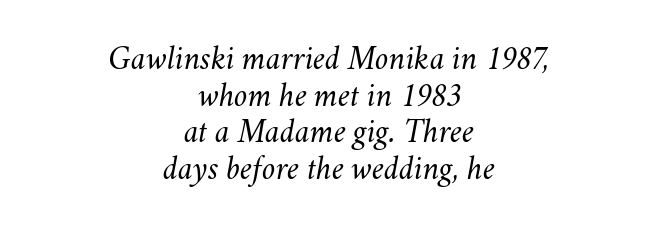
Q: Is the text bold? A: No.
Q: Is the text italic (slanted)? A: Yes, it leans right by about 11 degrees.
Q: Is the text underlined? A: No.
Q: How is the paragraph aligned? A: Centered.
Q: Is the spacing between letters normal or unusually wide? A: Normal.
Q: Is the spacing between lines tight, normal or loose? A: Tight.
Q: Width (condensed, normal, or wide)? A: Normal.
Q: Stroke contrast? A: Medium.
Q: x-height? A: Small.
Q: Monospaced? A: No.
